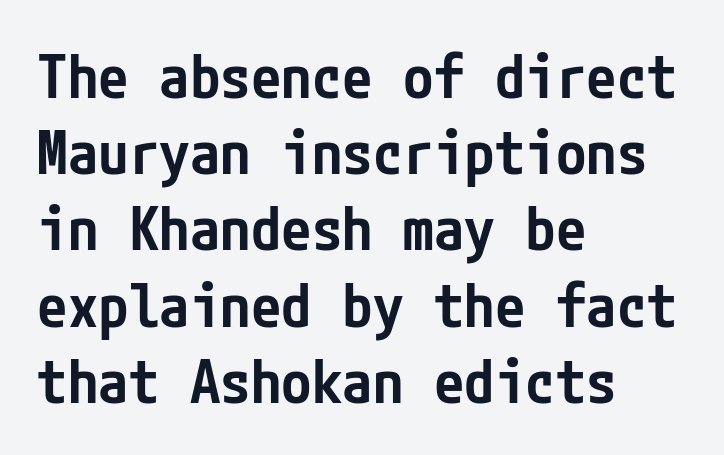
Q: Is the text bold? A: Semi-bold.
Q: Is the text italic (slanted)? A: No, it is upright.
Q: Is the typeface a serif or a sans-serif typeface? A: Sans-serif.
Q: Is the text underlined? A: No.
Q: How is the paragraph aligned? A: Left-aligned.
Q: Is the spacing between letters normal or unusually wide? A: Normal.
Q: Is the spacing between lines tight, normal or loose? A: Normal.
Q: Width (condensed, normal, or wide)? A: Condensed.
Q: Stroke contrast? A: Low.
Q: x-height? A: Medium.
